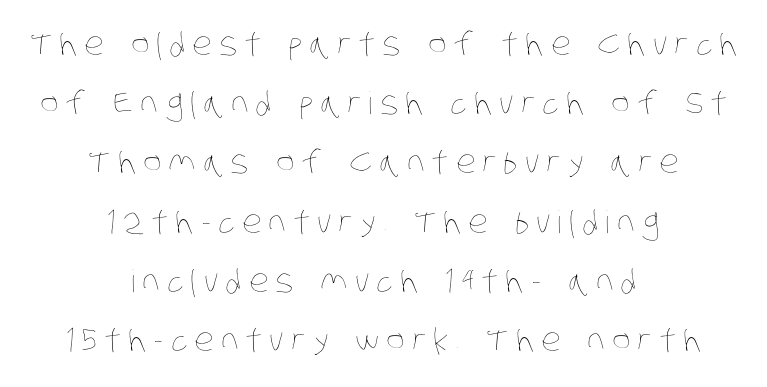
The image shows 31 px thin, condensed type; set centered, loose line spacing (1.91x), unusually wide letter spacing (+0.23 em), not underlined; low stroke contrast and a large x-height.
